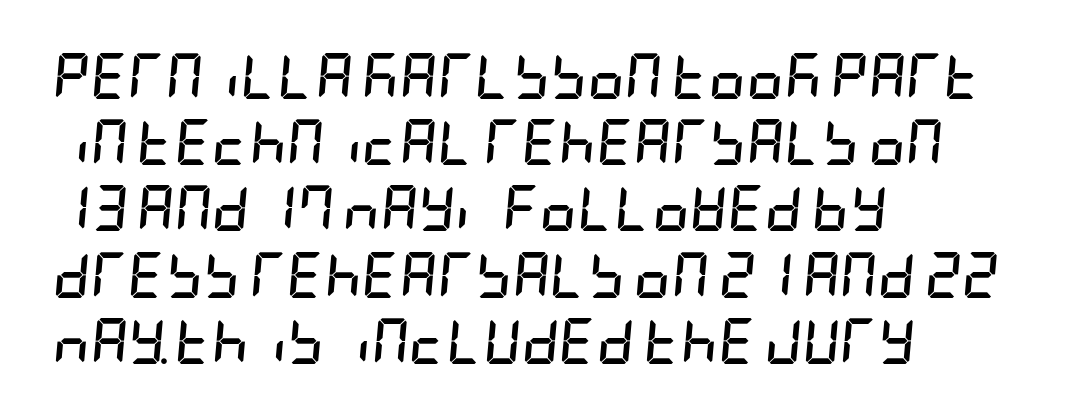
{"italic": "yes", "lean": "right", "slant_degrees": 5, "bold": "yes", "weight": "semibold", "width": "condensed", "stroke_contrast": "low", "x_height": "large", "underline": "no", "align": "left", "line_spacing": "normal", "line_spacing_ratio": 1.44, "letter_spacing": "normal", "letter_spacing_em": 0.0, "glyph_px": 46}
